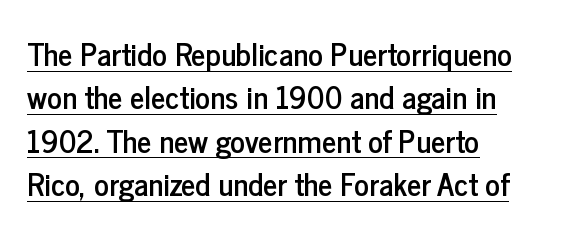
Q: Is the text italic (slanted)? A: No, it is upright.
Q: Is the typeface a serif or a sans-serif typeface? A: Sans-serif.
Q: Is the text underlined? A: Yes.
Q: How is the paragraph aligned? A: Left-aligned.
Q: Is the spacing between letters normal or unusually wide? A: Normal.
Q: Is the spacing between lines tight, normal or loose? A: Normal.
Q: Width (condensed, normal, or wide)? A: Condensed.
Q: Stroke contrast? A: Low.
Q: x-height? A: Medium.
Q: Monospaced? A: No.
